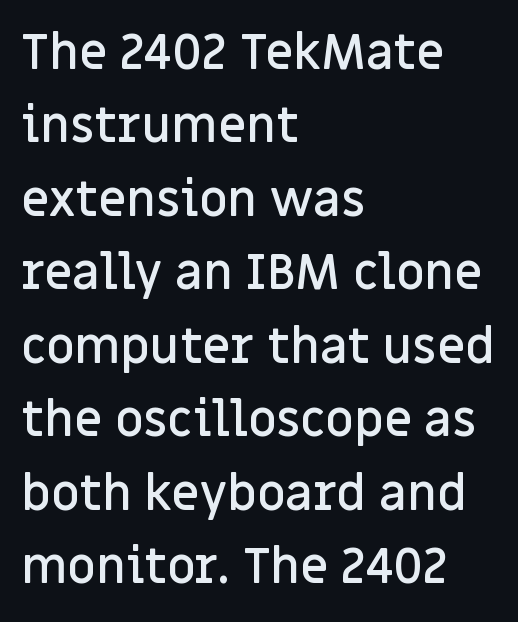
The image shows 49 px semibold sans-serif type, upright; set left-aligned, normal line spacing (1.5x), normal letter spacing, not underlined; low stroke contrast and a large x-height.
